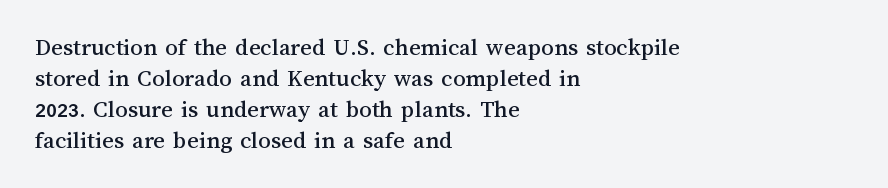
Clear beneath every line of the passage. Is the block centered? No — it sits flush against the left margin. Observe the ordinary spacing: letters are neighbours, not strangers. The letters stand upright; this is a roman face.
